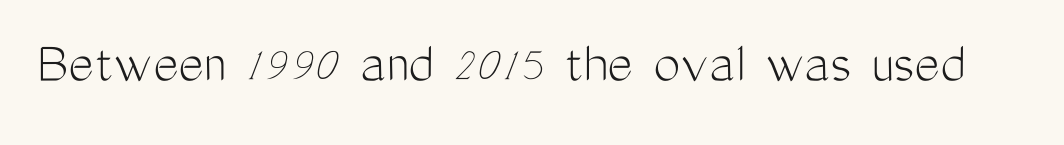
{"serif": "no", "italic": "no", "bold": "no", "weight": "light", "width": "condensed", "stroke_contrast": "medium", "x_height": "medium", "monospaced": "no", "underline": "no", "letter_spacing": "normal", "letter_spacing_em": 0.0, "glyph_px": 60}
